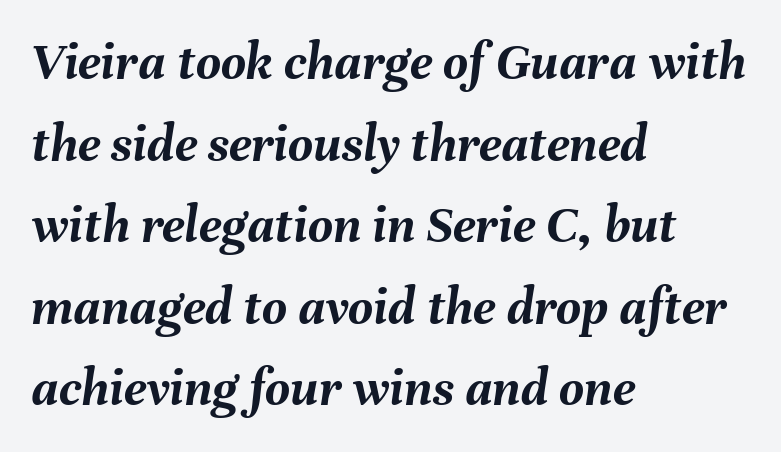
Look at the tracking — it's just the regular setting, nothing added. Here the designer chose a conventional face with non-uniform glyph widths. You'd pick this weight for a headline — it's a proper bold. Emphasis-style slanted type is in use.
